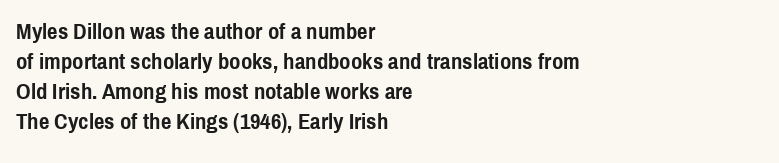
Designer's note — italics off, roman on. Clear beneath every line of the passage. Set as a true bold cut, around the 700 mark. How would I describe the line gaps? Plain and ordinary.
